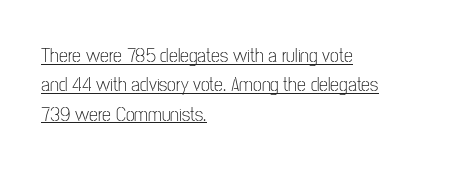
{"italic": "no", "bold": "no", "underline": "yes", "align": "left", "line_spacing": "normal", "line_spacing_ratio": 1.47, "letter_spacing": "normal", "letter_spacing_em": 0.0, "glyph_px": 20}
